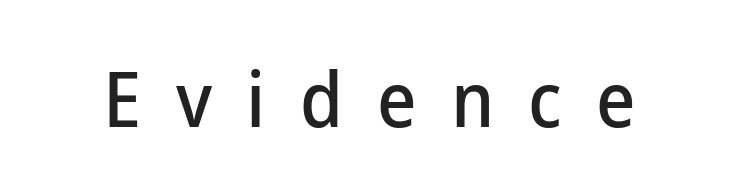
{"serif": "no", "italic": "no", "width": "normal", "stroke_contrast": "low", "x_height": "medium", "monospaced": "no", "underline": "no", "letter_spacing": "wide", "letter_spacing_em": 0.45, "glyph_px": 76}
